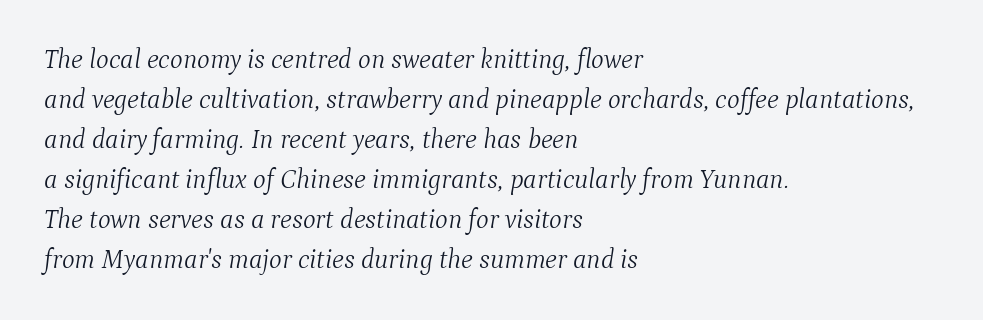
{"italic": "yes", "lean": "right", "slant_degrees": 9, "bold": "no", "underline": "no", "align": "left", "line_spacing": "normal", "line_spacing_ratio": 1.48, "letter_spacing": "normal", "letter_spacing_em": 0.0, "glyph_px": 27}
